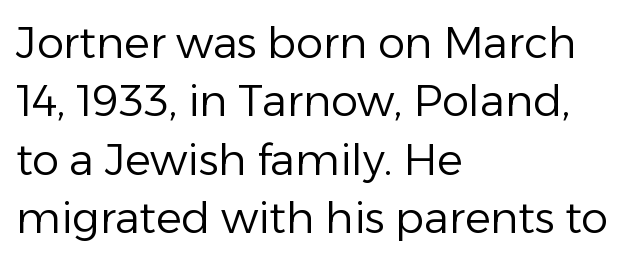
Q: Is the text bold? A: No.
Q: Is the text italic (slanted)? A: No, it is upright.
Q: Is the typeface a serif or a sans-serif typeface? A: Sans-serif.
Q: Is the text underlined? A: No.
Q: How is the paragraph aligned? A: Left-aligned.
Q: Is the spacing between letters normal or unusually wide? A: Normal.
Q: Is the spacing between lines tight, normal or loose? A: Normal.
Q: Width (condensed, normal, or wide)? A: Normal.
Q: Stroke contrast? A: Low.
Q: x-height? A: Medium.
Q: Monospaced? A: No.
